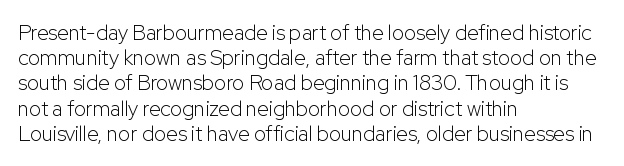
Q: Is the text bold? A: No.
Q: Is the text italic (slanted)? A: No, it is upright.
Q: Is the text underlined? A: No.
Q: How is the paragraph aligned? A: Left-aligned.
Q: Is the spacing between letters normal or unusually wide? A: Normal.
